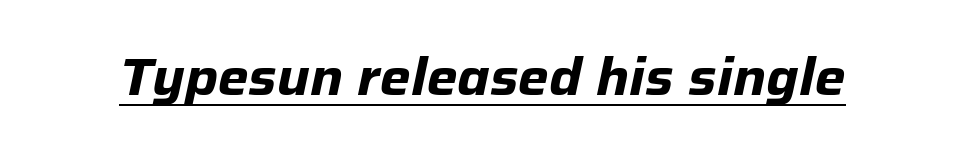
The image shows 52 px bold type, italic (leaning right); set normal letter spacing, underlined; low stroke contrast and a medium x-height.
